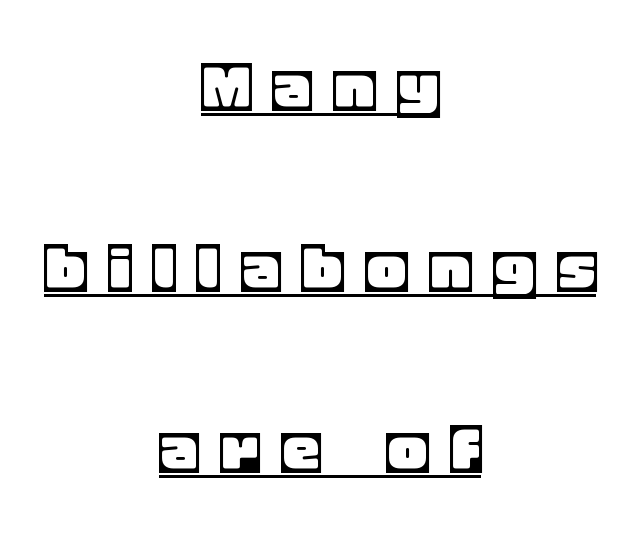
Q: Is the text italic (slanted)? A: No, it is upright.
Q: Is the text underlined? A: Yes.
Q: How is the paragraph aligned? A: Centered.
Q: Is the spacing between letters normal or unusually wide? A: Unusually wide.
Q: Is the spacing between lines tight, normal or loose? A: Loose.
Q: Width (condensed, normal, or wide)? A: Normal.
Q: x-height? A: Large.
Q: Monospaced? A: No.
